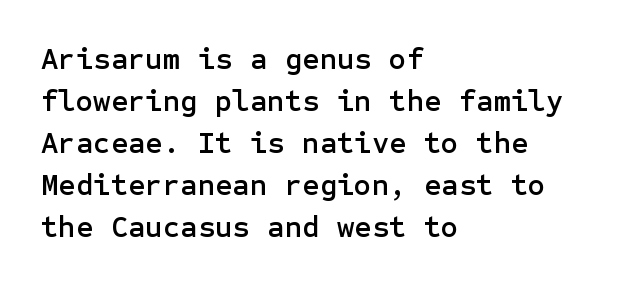
The lettering holds an erect, upright posture throughout. The leading is moderate, giving the passage an even texture. Between one letter and the next there's only the usual sliver of space. Each row of text sits above clean, open space. The rendering shows plain stroke endings on the letterforms — a sans-serif design.
